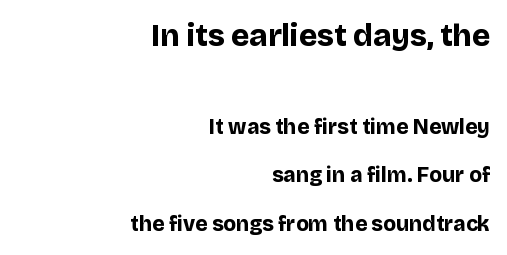
The image shows 31 px bold sans-serif type, upright; set right-aligned, loose line spacing (2.32x), normal letter spacing, not underlined; the first (top) block is 1.48x larger; low stroke contrast and a large x-height.
